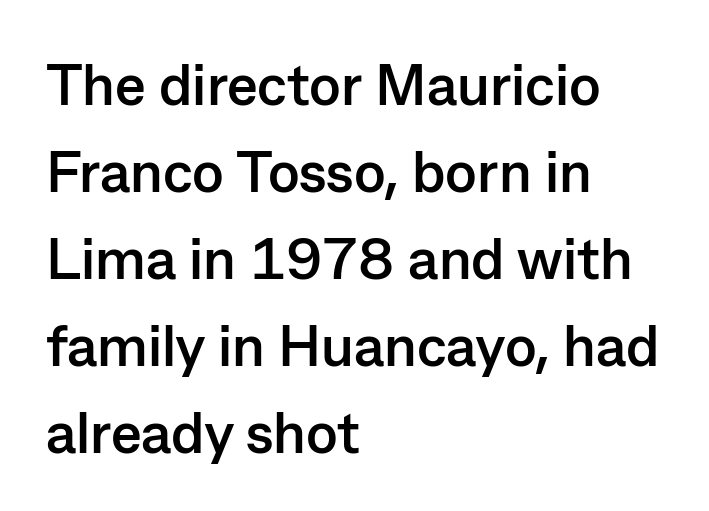
Q: Is the text bold? A: Yes.
Q: Is the text italic (slanted)? A: No, it is upright.
Q: Is the typeface a serif or a sans-serif typeface? A: Sans-serif.
Q: Is the text underlined? A: No.
Q: How is the paragraph aligned? A: Left-aligned.
Q: Is the spacing between letters normal or unusually wide? A: Normal.
Q: Is the spacing between lines tight, normal or loose? A: Normal.
Q: Width (condensed, normal, or wide)? A: Normal.
Q: Stroke contrast? A: Low.
Q: x-height? A: Medium.
Q: Monospaced? A: No.
